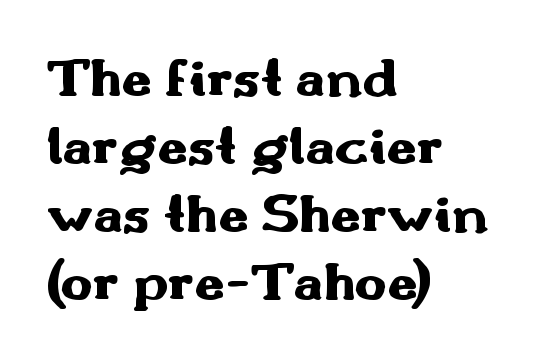
The image shows 54 px heavy, wide sans-serif type, upright; set left-aligned, normal line spacing (1.26x), normal letter spacing, not underlined; medium stroke contrast and a small x-height.
